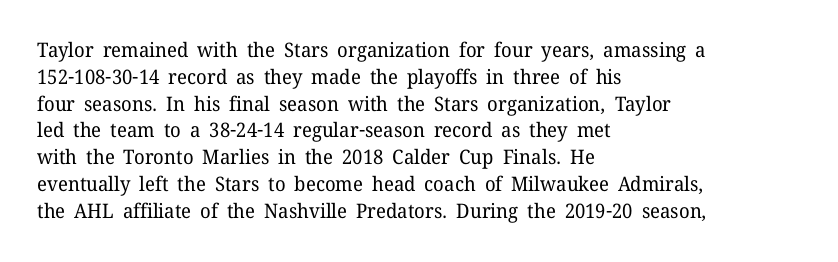
{"italic": "no", "bold": "no", "underline": "no", "align": "left", "line_spacing": "normal", "line_spacing_ratio": 1.34, "letter_spacing": "normal", "letter_spacing_em": 0.0, "glyph_px": 20}
